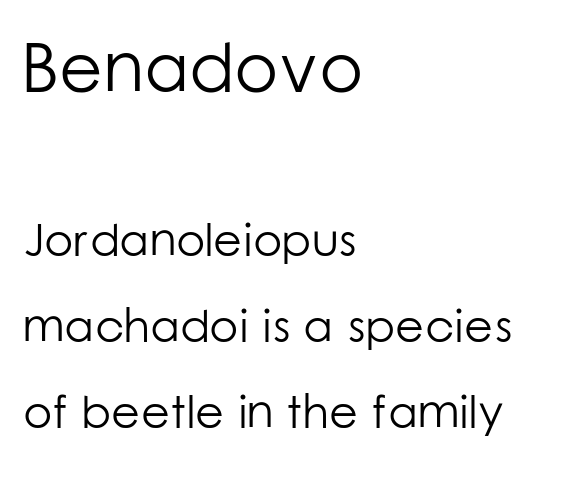
{"serif": "no", "italic": "no", "bold": "no", "weight": "light", "width": "normal", "stroke_contrast": "low", "x_height": "medium", "monospaced": "no", "underline": "no", "align": "left", "line_spacing_ratio": 1.83, "letter_spacing": "normal", "letter_spacing_em": 0.0, "larger_block": "first", "size_ratio": 1.51, "glyph_px": 71}
